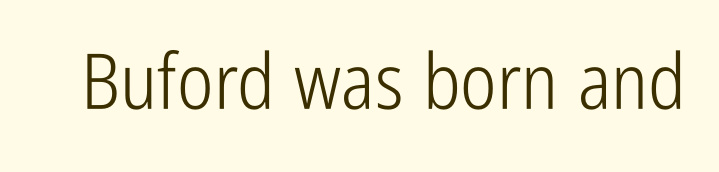
Decoration check: the copy has no underline. The lettering stays uniformly vertical, giving the passage a roman look. Spacing verdict: proportional, widths tailored to each character. The tracking reads as untouched default to a designer's eye.
